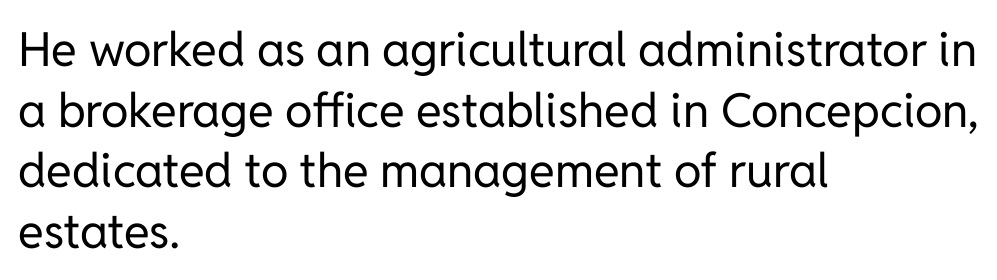
A normal amount of white space separates one row of letters from the next. Observe the ordinary spacing: letters are neighbours, not strangers. The weight would be labelled regular, book, light, or lighter still. These lines are rendered in a variable-pitch font. What kind of face is this? One without serifs — a sans. The rendering anchors every line to the left-hand side.
